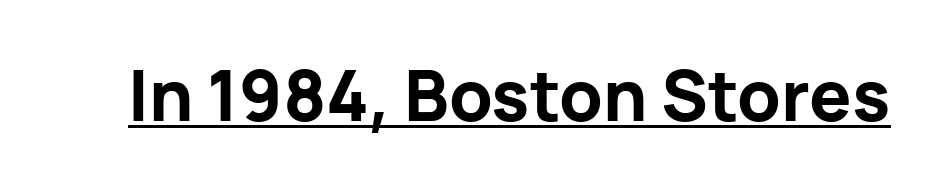
The rendering keeps characters at their native spacing. The rendered words wear a rule along their underside. Look at the bottom of the vertical strokes: they stop flat, with no serifs. Strong, thick strokes mark this as bold type. Do the characters align in a grid? No, the font is proportional.
